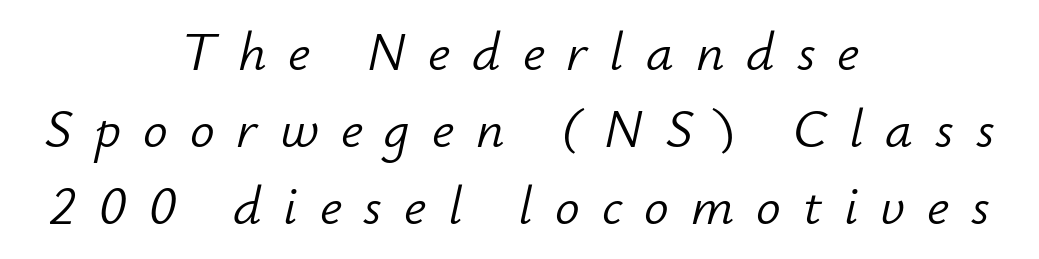
{"italic": "yes", "lean": "right", "slant_degrees": 12, "bold": "no", "weight": "light", "width": "normal", "stroke_contrast": "low", "x_height": "small", "monospaced": "no", "underline": "no", "align": "center", "line_spacing": "normal", "line_spacing_ratio": 1.4, "letter_spacing": "wide", "letter_spacing_em": 0.4, "glyph_px": 55}
